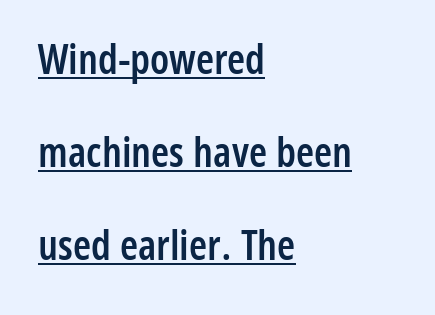
The image shows 41 px semibold, condensed sans-serif type, upright; set left-aligned, loose line spacing (2.27x), normal letter spacing, underlined; low stroke contrast and a medium x-height.
